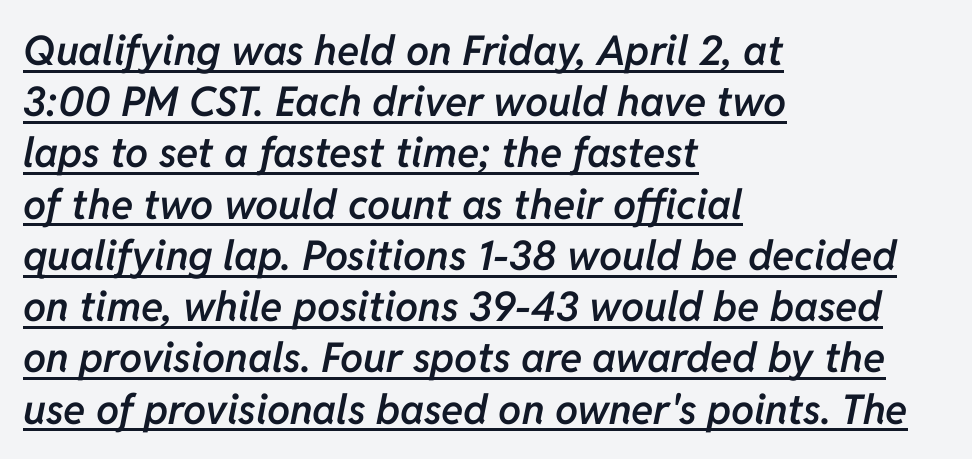
The image shows 41 px semibold type, italic (leaning right); set left-aligned, normal line spacing (1.25x), normal letter spacing, underlined; low stroke contrast and a medium x-height.
